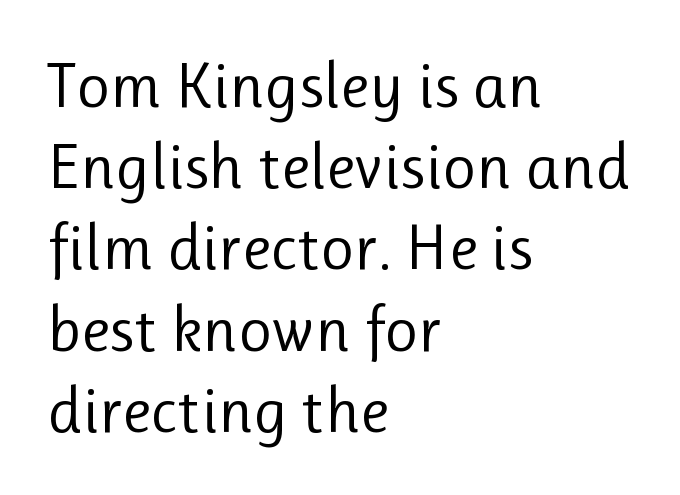
Is there any slant? The stems are plumb. Do the characters align in a grid? No, the font is proportional. Is this a heavy cut? Hardly; it is regular or lighter. In terms of letterform style, serifs are entirely absent. Inter-character spacing is left at the font's built-in metrics.
